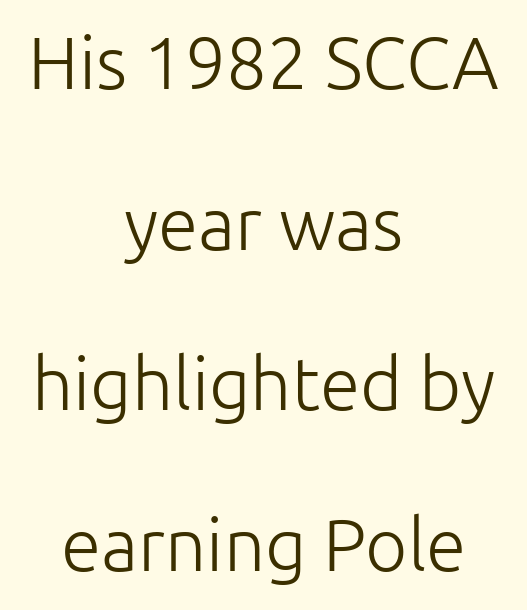
Here the glyphs are tracked normally, forming tight word shapes. Here the designer chose a conventional face with non-uniform glyph widths. Note: no serifs on the glyphs. Is the stroke heavy? The answer is a plain regular-or-lighter.
